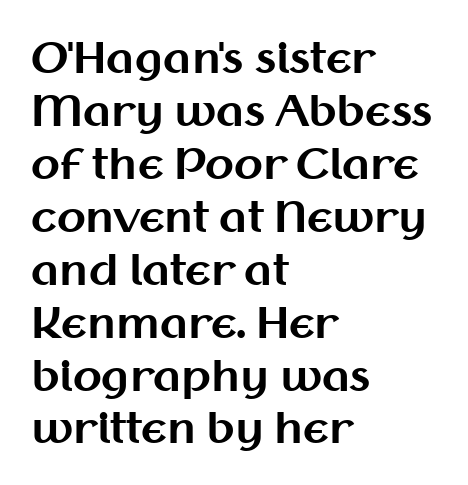
Q: Is the text bold? A: Yes.
Q: Is the text italic (slanted)? A: No, it is upright.
Q: Is the typeface a serif or a sans-serif typeface? A: Sans-serif.
Q: Is the text underlined? A: No.
Q: How is the paragraph aligned? A: Left-aligned.
Q: Is the spacing between letters normal or unusually wide? A: Normal.
Q: Is the spacing between lines tight, normal or loose? A: Normal.
Q: Width (condensed, normal, or wide)? A: Normal.
Q: Stroke contrast? A: Medium.
Q: x-height? A: Medium.
Q: Monospaced? A: No.
